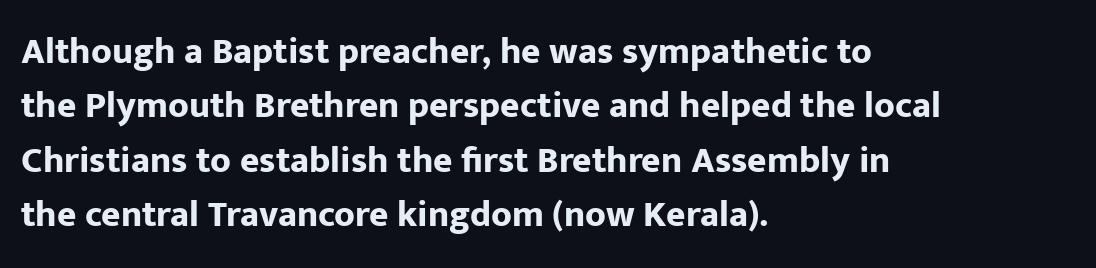
The image shows 37 px bold sans-serif type, upright; set left-aligned, normal line spacing (1.47x), normal letter spacing, not underlined; low stroke contrast and a medium x-height.
